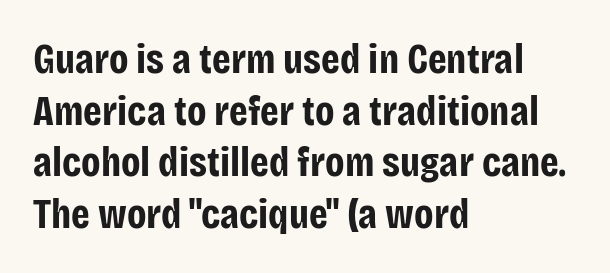
Q: Is the text bold? A: Yes.
Q: Is the text italic (slanted)? A: No, it is upright.
Q: Is the typeface a serif or a sans-serif typeface? A: Sans-serif.
Q: Is the text underlined? A: No.
Q: How is the paragraph aligned? A: Left-aligned.
Q: Is the spacing between letters normal or unusually wide? A: Normal.
Q: Width (condensed, normal, or wide)? A: Condensed.
Q: Stroke contrast? A: Low.
Q: x-height? A: Large.
Q: Monospaced? A: No.
